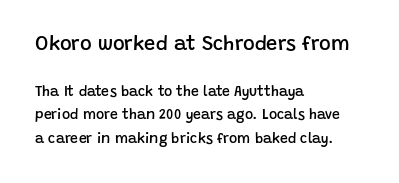
{"italic": "no", "bold": "semi", "underline": "no", "align": "left", "line_spacing": "normal", "line_spacing_ratio": 1.69, "letter_spacing": "normal", "letter_spacing_em": 0.0, "larger_block": "first", "size_ratio": 1.43, "glyph_px": 20}
